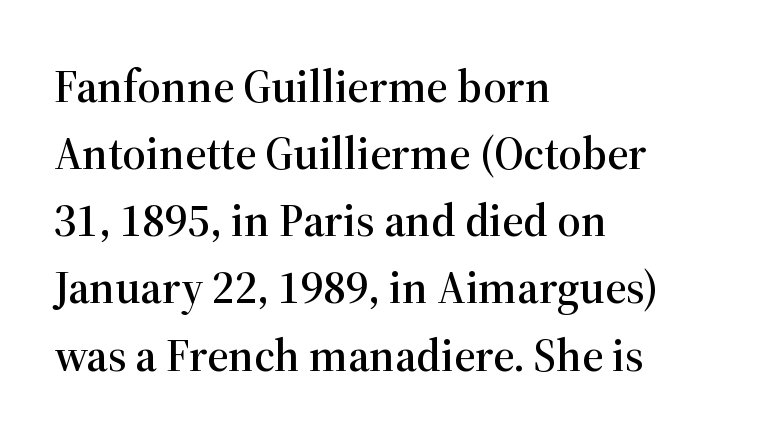
Evenly set lines give the paragraph a standard silhouette. Decoration check: the copy has no underline. The face used here is proportionally spaced, like ordinary book or web type. The axis of the letterforms is exactly vertical. This rendering leaves character spacing at its baseline value. Each letter's strokes conclude with small projecting serifs.
